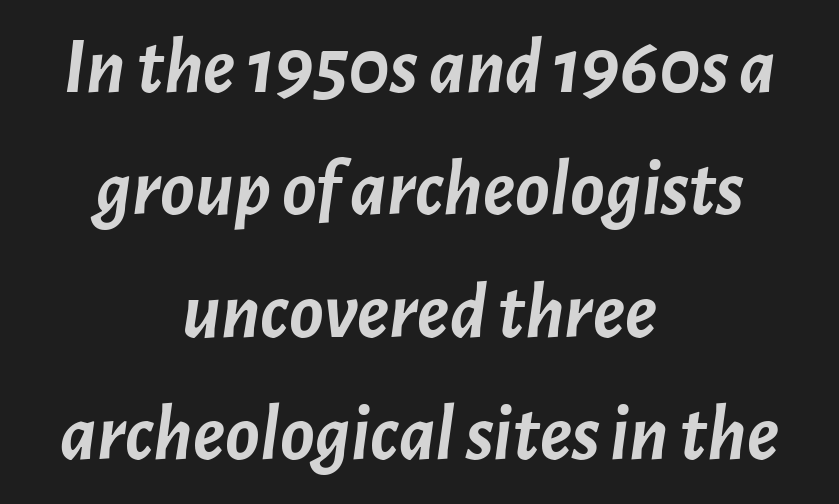
Quick note: interline space is typical. These lines were composed using italics. Teacher's note: observe the equal gaps on both sides — that is centered alignment. The face used here is rendered with its standard letterfit.
